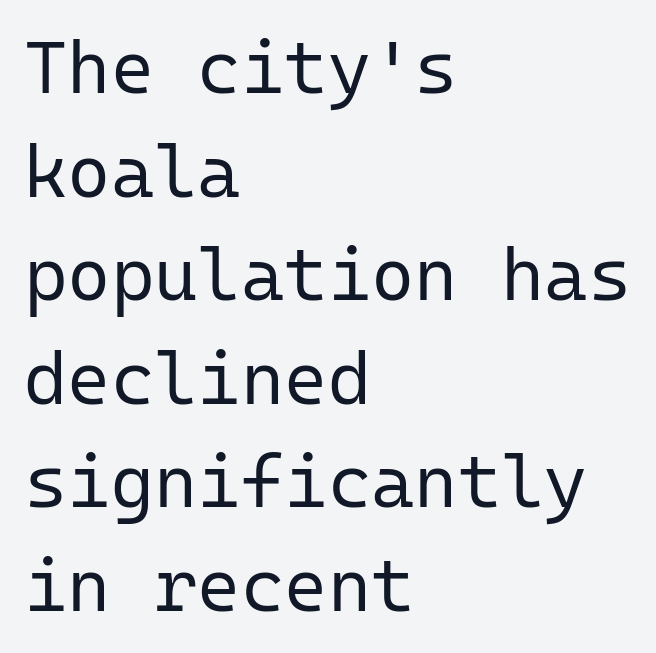
The image shows 74 px regular-weight sans-serif type, upright, monospaced; set left-aligned, normal line spacing (1.4x), normal letter spacing, not underlined; low stroke contrast and a medium x-height.
